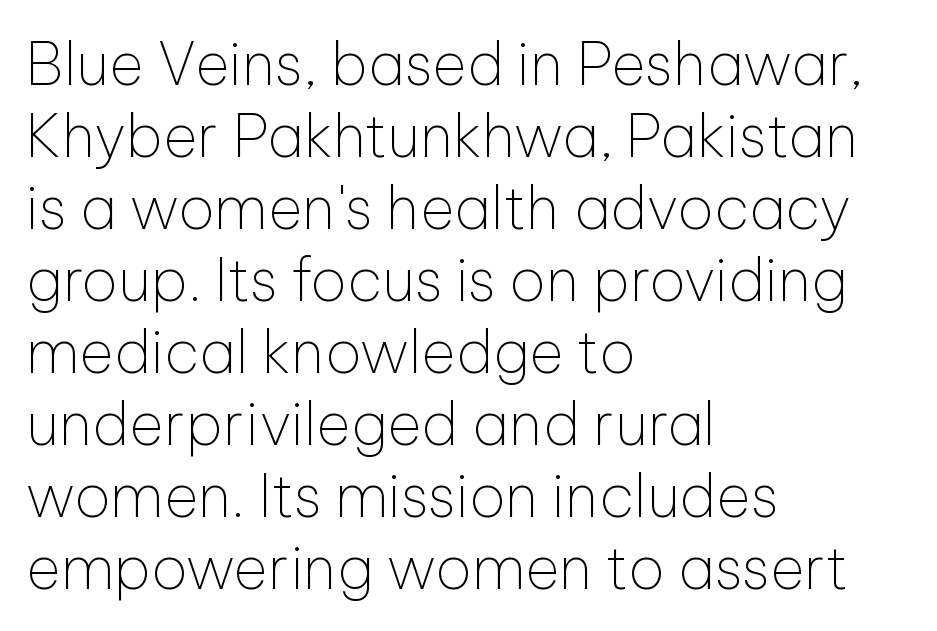
{"serif": "no", "italic": "no", "bold": "no", "weight": "thin", "width": "normal", "stroke_contrast": "low", "x_height": "medium", "monospaced": "no", "underline": "no", "align": "left", "line_spacing_ratio": 1.22, "letter_spacing": "normal", "letter_spacing_em": 0.0, "glyph_px": 59}
